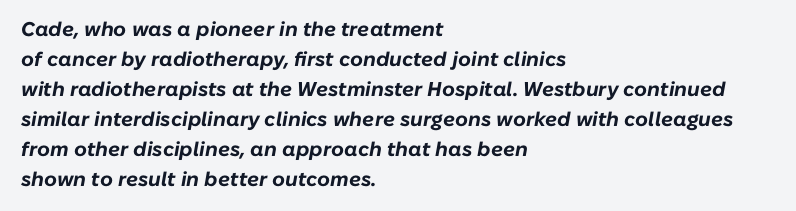
{"italic": "yes", "lean": "right", "slant_degrees": 10, "bold": "yes", "underline": "no", "align": "left", "line_spacing": "normal", "line_spacing_ratio": 1.5, "letter_spacing": "normal", "letter_spacing_em": 0.0, "glyph_px": 20}
